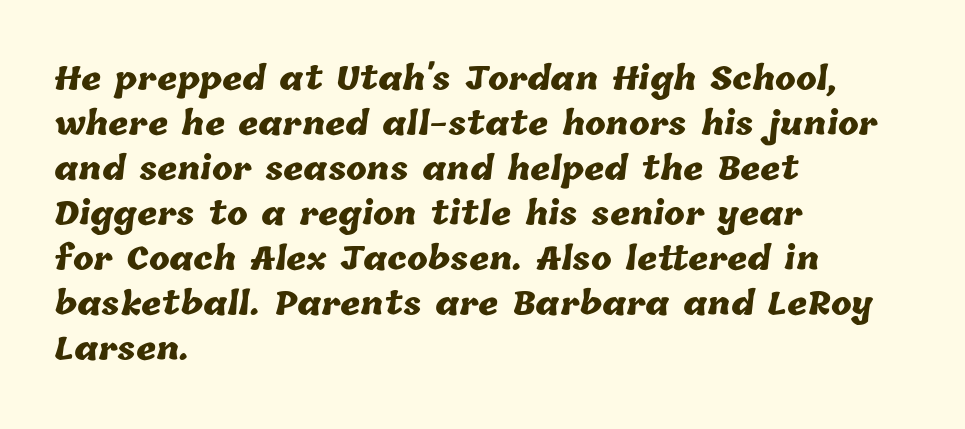
{"bold": "yes", "weight": "heavy", "width": "normal", "stroke_contrast": "low", "x_height": "medium", "monospaced": "no", "underline": "no", "align": "left", "line_spacing": "normal", "line_spacing_ratio": 1.45, "letter_spacing": "normal", "letter_spacing_em": 0.0, "glyph_px": 31}
